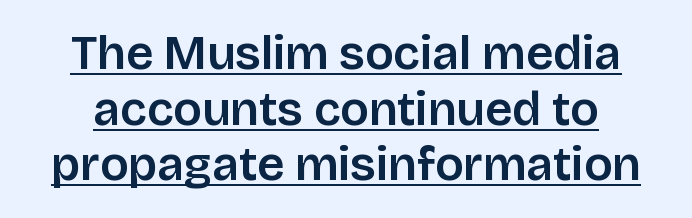
The image shows 48 px sans-serif type, upright; set line spacing 1.16x, normal letter spacing, underlined; low stroke contrast and a large x-height.
